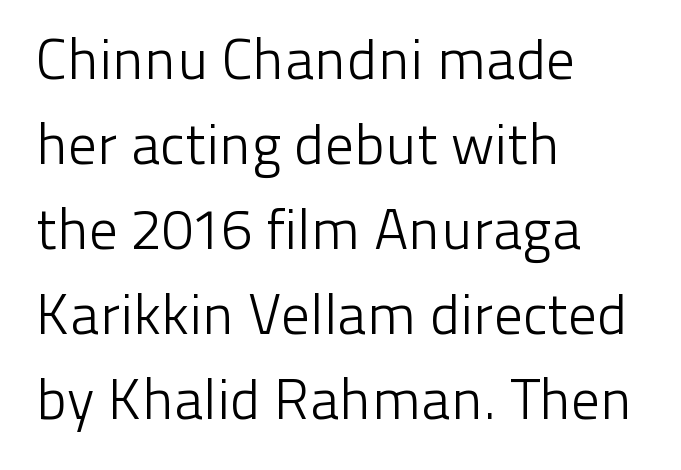
The letters stand straight up with perfectly vertical stems. Line beginnings align vertically; line endings do not. The face used here is proportionally spaced, like ordinary book or web type. Characters follow at the spacing the type designer built in. The vertical gap from one line to the next is medium. Is this a heavy cut? Hardly; it is regular or lighter.
